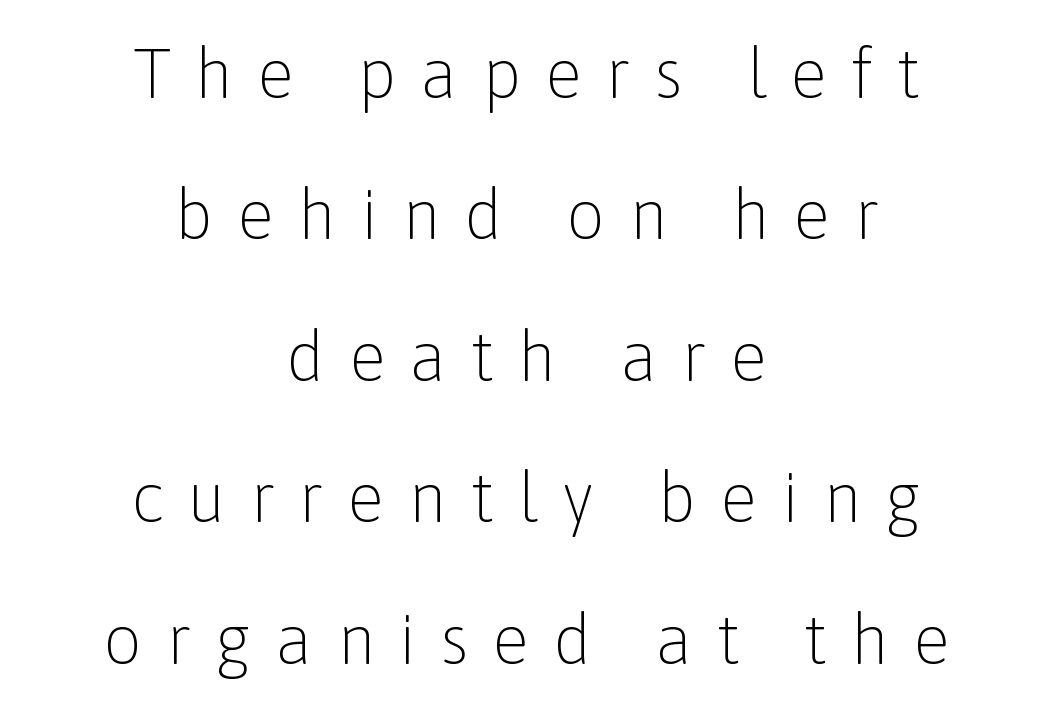
Q: Is the text bold? A: No.
Q: Is the text italic (slanted)? A: No, it is upright.
Q: Is the typeface a serif or a sans-serif typeface? A: Sans-serif.
Q: Is the text underlined? A: No.
Q: How is the paragraph aligned? A: Centered.
Q: Is the spacing between letters normal or unusually wide? A: Unusually wide.
Q: Is the spacing between lines tight, normal or loose? A: Loose.
Q: Width (condensed, normal, or wide)? A: Normal.
Q: Stroke contrast? A: Low.
Q: x-height? A: Medium.
Q: Monospaced? A: No.
